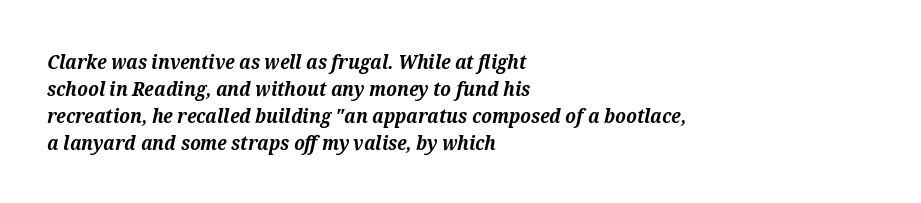
Q: Is the text bold? A: Yes.
Q: Is the text italic (slanted)? A: Yes, it leans right by about 12 degrees.
Q: Is the text underlined? A: No.
Q: How is the paragraph aligned? A: Left-aligned.
Q: Is the spacing between letters normal or unusually wide? A: Normal.
Q: Is the spacing between lines tight, normal or loose? A: Normal.
